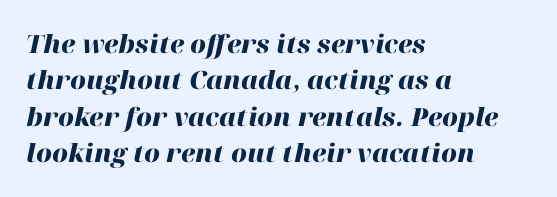
Q: Is the text bold? A: Yes.
Q: Is the text italic (slanted)? A: Yes, it leans right by about 12 degrees.
Q: Is the text underlined? A: No.
Q: How is the paragraph aligned? A: Left-aligned.
Q: Is the spacing between letters normal or unusually wide? A: Normal.
Q: Is the spacing between lines tight, normal or loose? A: Normal.
